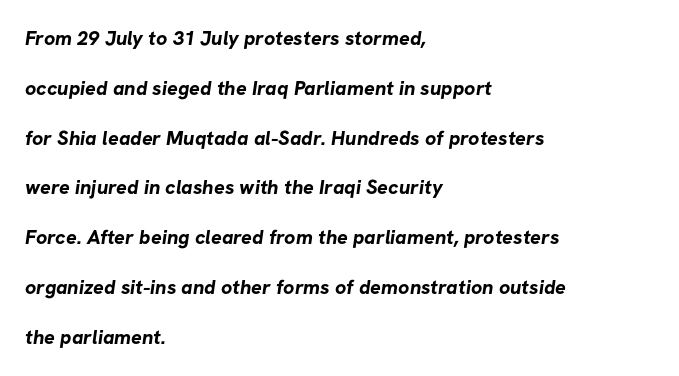
Reading down the column, the eye jumps a long way to each next line. The font is running at its bold setting. Bare-footed words on every line. The passage is arranged the way most books set body copy — flush left.
